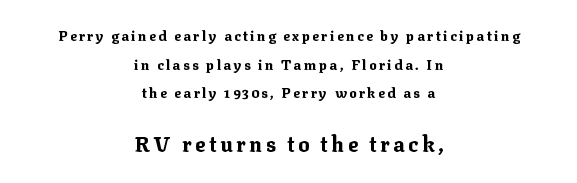
Q: Is the text bold? A: Yes.
Q: Is the text italic (slanted)? A: No, it is upright.
Q: Is the text underlined? A: No.
Q: How is the paragraph aligned? A: Centered.
Q: Is the spacing between lines tight, normal or loose? A: Loose.
Q: Which block of text is set in a larger size, the first (top) or the second (bottom)? A: The second (bottom) one.
